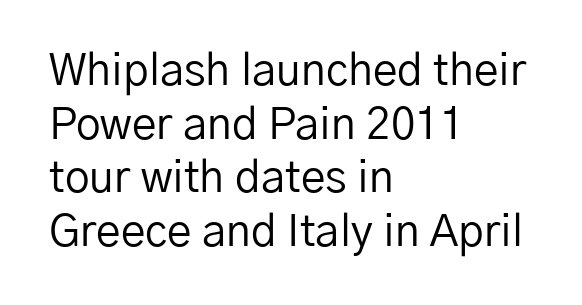
Q: Is the text bold? A: No.
Q: Is the text italic (slanted)? A: No, it is upright.
Q: Is the typeface a serif or a sans-serif typeface? A: Sans-serif.
Q: Is the text underlined? A: No.
Q: How is the paragraph aligned? A: Left-aligned.
Q: Is the spacing between letters normal or unusually wide? A: Normal.
Q: Width (condensed, normal, or wide)? A: Normal.
Q: Stroke contrast? A: Low.
Q: x-height? A: Medium.
Q: Monospaced? A: No.
